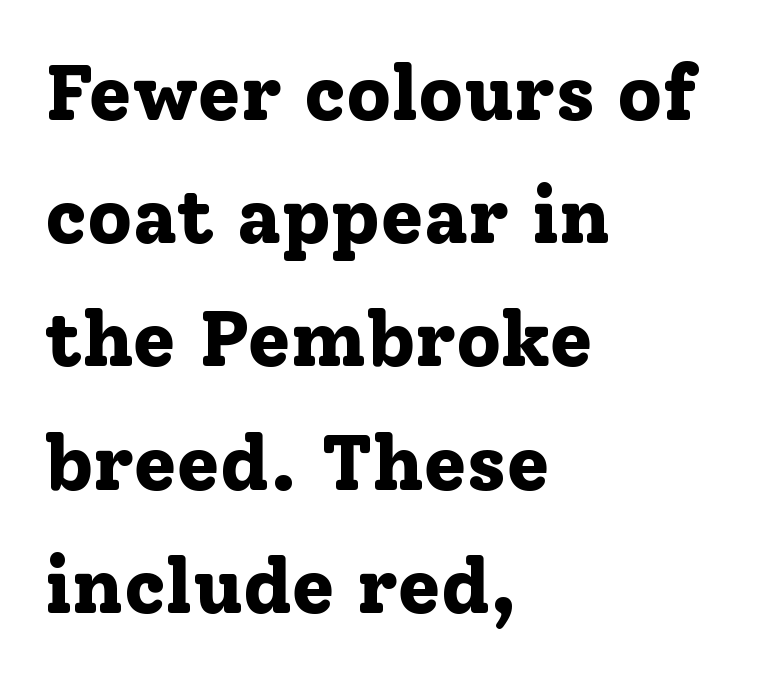
Italic? Not at all — the glyphs are vertical. What weight is shown? A full bold with thick strokes. Each word holds together tightly as a unit, with standard inter-letter gaps. Descenders hang freely into open space. What kind of face is this? One with serifs. Each line starts at the same left margin while the right side varies.
